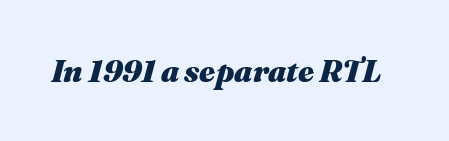
Q: Is the text bold? A: Yes.
Q: Is the text italic (slanted)? A: Yes, it leans right by about 16 degrees.
Q: Is the text underlined? A: No.
Q: Is the spacing between letters normal or unusually wide? A: Normal.
Q: Width (condensed, normal, or wide)? A: Normal.
Q: Stroke contrast? A: Medium.
Q: x-height? A: Medium.
Q: Monospaced? A: No.
